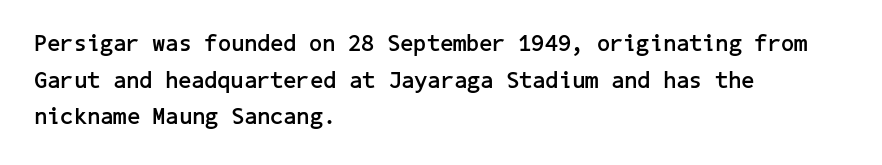
The image shows 23 px bold type, upright; set left-aligned, normal line spacing (1.59x), normal letter spacing, not underlined.
